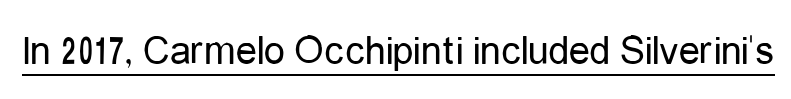
The image shows 42 px regular-weight, condensed sans-serif type, upright; set normal letter spacing, underlined; low stroke contrast and a medium x-height.
